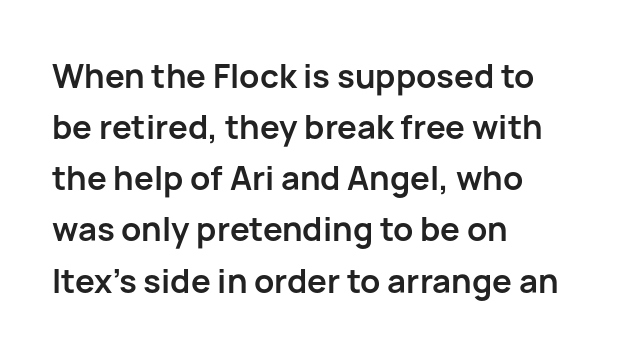
The image shows 33 px semibold sans-serif type, upright; set left-aligned, normal line spacing (1.55x), normal letter spacing, not underlined; low stroke contrast and a medium x-height.
